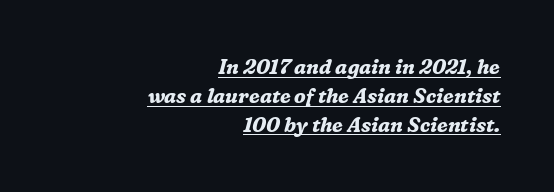
Q: Is the text bold? A: Yes.
Q: Is the text italic (slanted)? A: Yes, it leans right by about 16 degrees.
Q: Is the text underlined? A: Yes.
Q: How is the paragraph aligned? A: Right-aligned.
Q: Is the spacing between letters normal or unusually wide? A: Normal.
Q: Is the spacing between lines tight, normal or loose? A: Normal.
